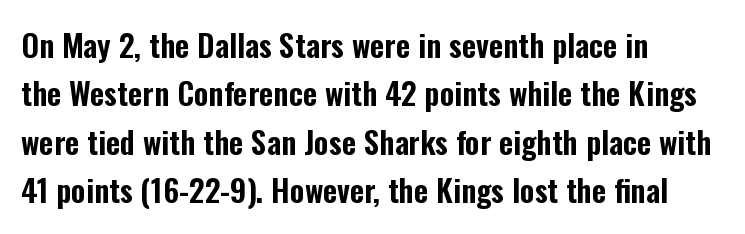
Q: Is the text italic (slanted)? A: No, it is upright.
Q: Is the typeface a serif or a sans-serif typeface? A: Sans-serif.
Q: Is the text underlined? A: No.
Q: How is the paragraph aligned? A: Left-aligned.
Q: Is the spacing between letters normal or unusually wide? A: Normal.
Q: Is the spacing between lines tight, normal or loose? A: Normal.
Q: Width (condensed, normal, or wide)? A: Condensed.
Q: Stroke contrast? A: Low.
Q: x-height? A: Medium.
Q: Monospaced? A: No.
